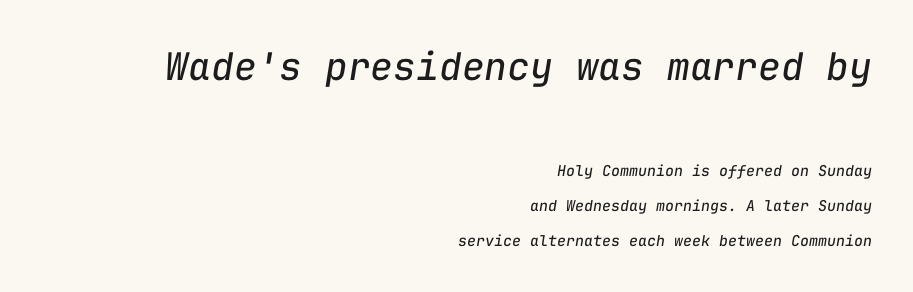
{"italic": "yes", "lean": "right", "slant_degrees": 9, "bold": "no", "weight": "regular", "width": "normal", "stroke_contrast": "low", "x_height": "medium", "monospaced": "yes", "underline": "no", "align": "right", "line_spacing": "loose", "line_spacing_ratio": 2.33, "letter_spacing": "normal", "letter_spacing_em": 0.0, "larger_block": "first", "size_ratio": 2.53, "glyph_px": 38}
